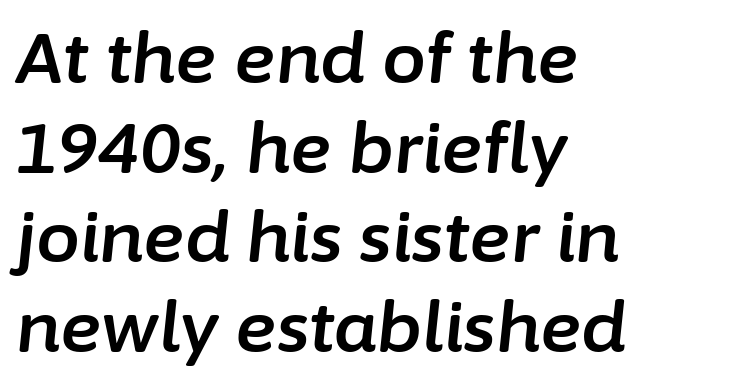
{"italic": "yes", "lean": "right", "slant_degrees": 6, "width": "normal", "stroke_contrast": "low", "x_height": "medium", "monospaced": "no", "underline": "no", "align": "left", "line_spacing": "normal", "line_spacing_ratio": 1.28, "letter_spacing": "normal", "letter_spacing_em": 0.0, "glyph_px": 70}
